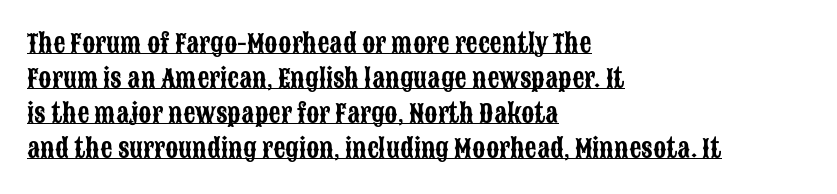
The image shows 24 px text type, upright; set left-aligned, normal line spacing (1.46x), normal letter spacing, underlined.
